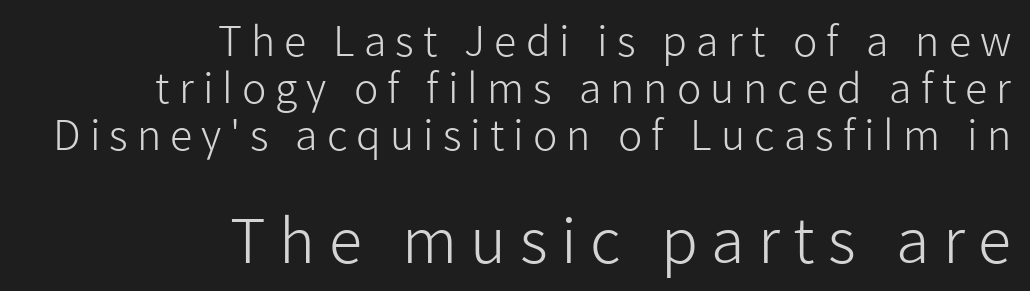
{"serif": "no", "italic": "no", "bold": "no", "weight": "light", "width": "normal", "stroke_contrast": "low", "x_height": "medium", "monospaced": "no", "underline": "no", "align": "right", "line_spacing": "tight", "line_spacing_ratio": 1.15, "letter_spacing": "wide", "letter_spacing_em": 0.22, "larger_block": "second", "size_ratio": 1.49, "glyph_px": 61}
